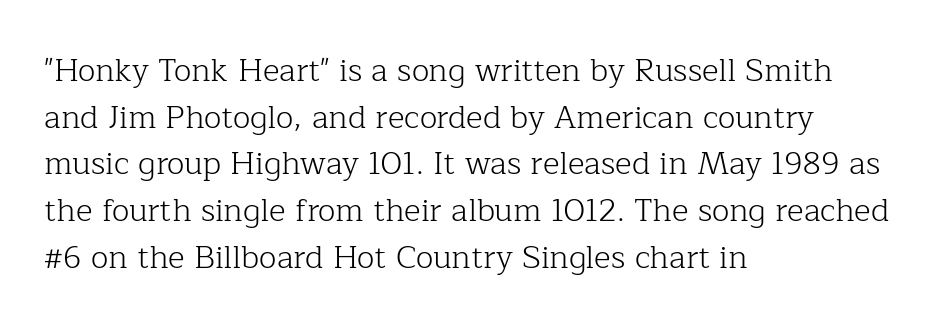
{"serif": "yes", "italic": "no", "bold": "no", "weight": "light", "width": "normal", "stroke_contrast": "low", "x_height": "medium", "monospaced": "no", "underline": "no", "align": "left", "line_spacing": "normal", "line_spacing_ratio": 1.46, "letter_spacing": "normal", "letter_spacing_em": 0.0, "glyph_px": 32}
